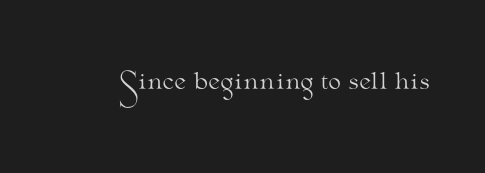
Q: Is the text bold? A: No.
Q: Is the text italic (slanted)? A: No, it is upright.
Q: Is the text underlined? A: No.
Q: Is the spacing between letters normal or unusually wide? A: Normal.
